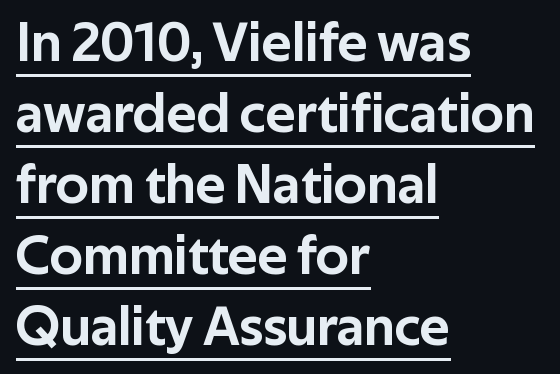
Which margin do the lines hug? The left one — the right edge is uneven. This sample has the flowing, uneven cadence of proportional lettering. The string is rendered with underlining switched on. Between one letter and the next there's only the usual sliver of space.
